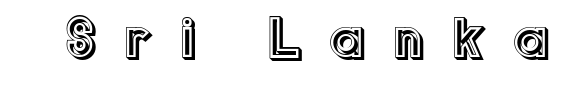
Q: Is the text italic (slanted)? A: No, it is upright.
Q: Is the text underlined? A: No.
Q: Is the spacing between letters normal or unusually wide? A: Unusually wide.
Q: Width (condensed, normal, or wide)? A: Normal.
Q: x-height? A: Medium.
Q: Monospaced? A: No.
